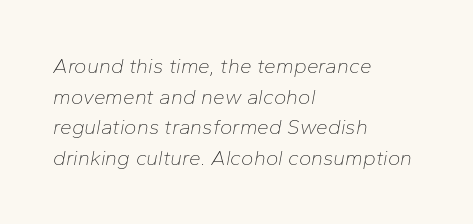
If you drew a ruler down the left edge, every line would touch it. Standard letterfit; no display-style spreading of the glyphs. The passage shown is not underscored anywhere. The lines sit at an ordinary, default distance from one another. Yep, that's italic — everything's leaning. Unbolded letterforms with no extra heft.
